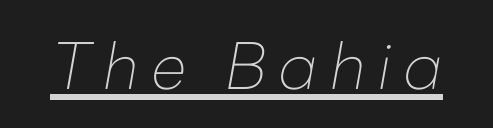
Spacing verdict: proportional, widths tailored to each character. The glyphs look as if they've been sheared to an angle. These glyphs show unthickened strokes, regular width or finer. Is there an underline? Yes — a line sits under the letters.
